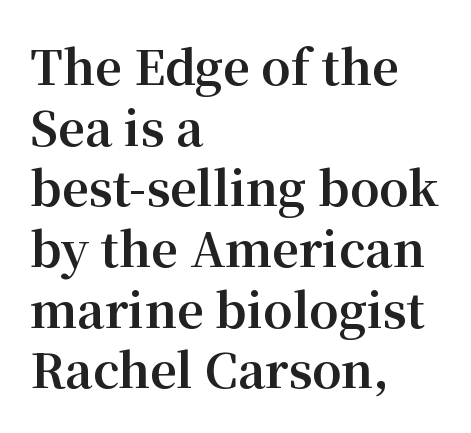
The image shows 47 px bold serif type, upright; set left-aligned, normal line spacing (1.29x), normal letter spacing, not underlined; medium stroke contrast and a medium x-height.
